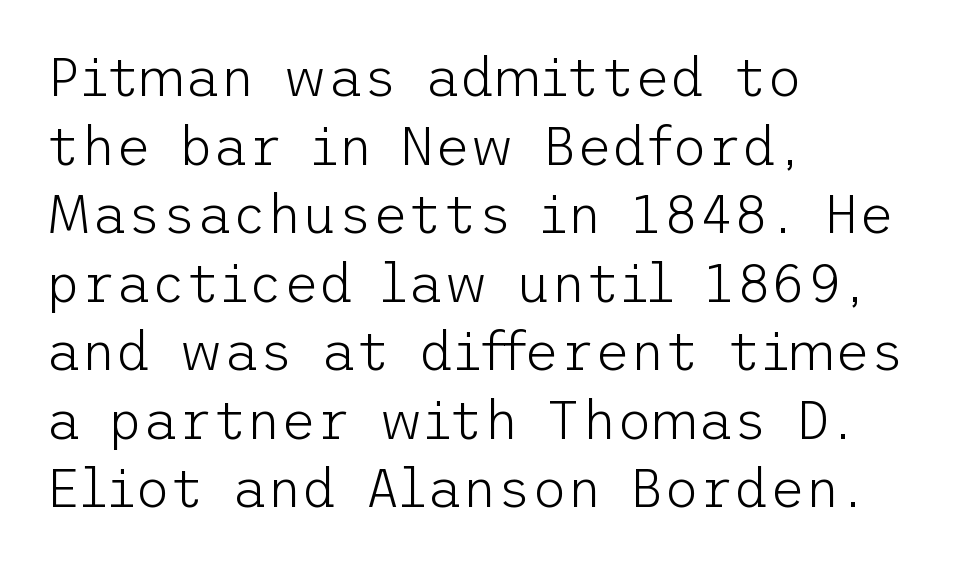
The image shows 54 px light sans-serif type, upright; set left-aligned, normal line spacing (1.27x), normal letter spacing, not underlined; low stroke contrast and a medium x-height.
